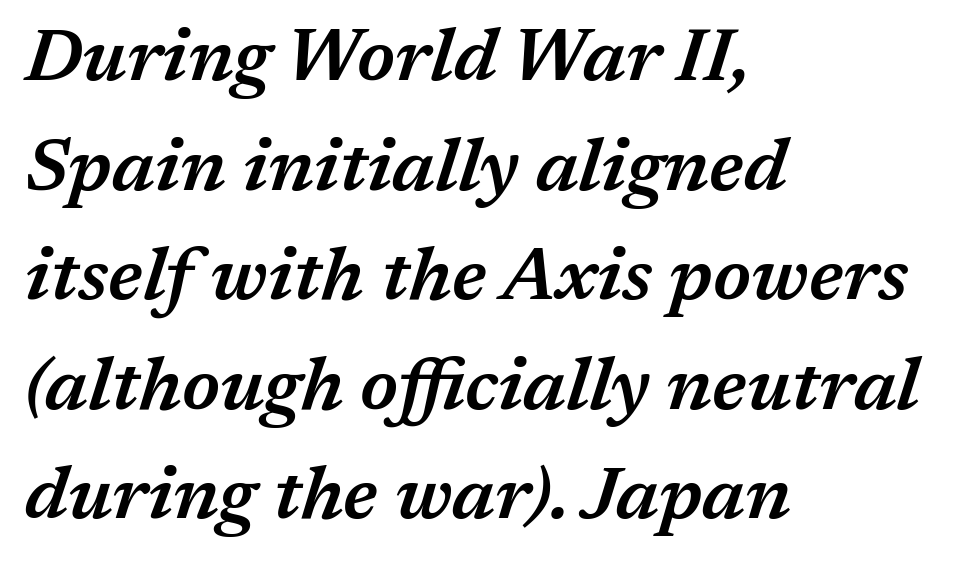
The letters advance in unequal steps, a hallmark of proportional type. Rows of type keep a routine distance in the vertical direction. This rendering features lettering with no underline. Short and long lines alike share a common starting point at left. In terms of letterspacing, this is plain default setting.
